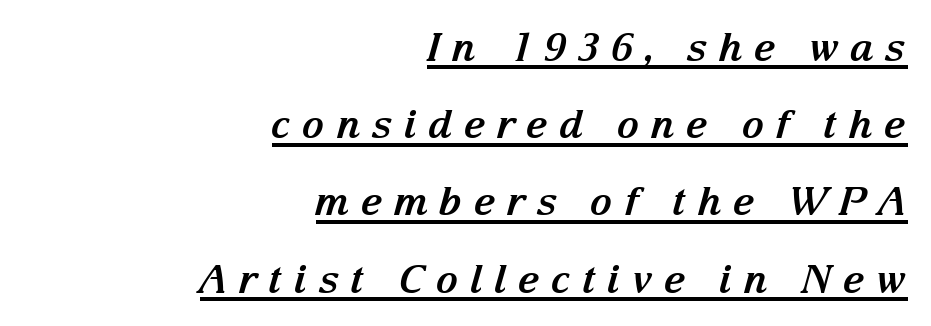
Q: Is the text bold? A: Yes.
Q: Is the text italic (slanted)? A: Yes, it leans right by about 15 degrees.
Q: Is the typeface a serif or a sans-serif typeface? A: Serif.
Q: Is the text underlined? A: Yes.
Q: How is the paragraph aligned? A: Right-aligned.
Q: Is the spacing between letters normal or unusually wide? A: Unusually wide.
Q: Is the spacing between lines tight, normal or loose? A: Loose.
Q: Width (condensed, normal, or wide)? A: Normal.
Q: Stroke contrast? A: Medium.
Q: x-height? A: Medium.
Q: Monospaced? A: No.
